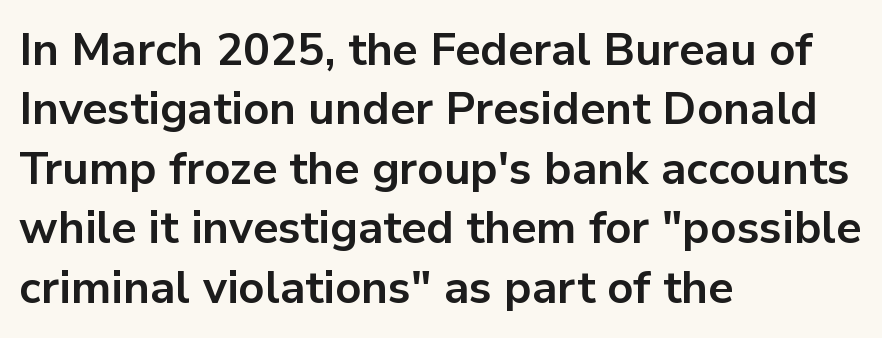
Q: Is the text bold? A: Yes.
Q: Is the text italic (slanted)? A: No, it is upright.
Q: Is the typeface a serif or a sans-serif typeface? A: Sans-serif.
Q: Is the text underlined? A: No.
Q: How is the paragraph aligned? A: Left-aligned.
Q: Is the spacing between letters normal or unusually wide? A: Normal.
Q: Is the spacing between lines tight, normal or loose? A: Normal.
Q: Width (condensed, normal, or wide)? A: Normal.
Q: Stroke contrast? A: Low.
Q: x-height? A: Medium.
Q: Monospaced? A: No.
